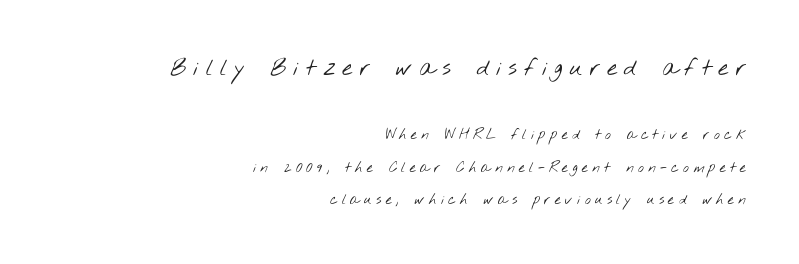
The image shows 23 px text type; set right-aligned, loose line spacing (2.33x), unusually wide letter spacing (+0.3 em), not underlined; the first (top) block is 1.64x larger.
